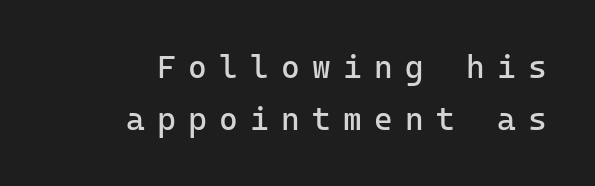
The typeface chosen for these lines omits serifs. One-word summary of the alignment: right. Italic? Not at all — the glyphs are vertical. Leading matches the norm, producing a regular column. Here the designer chose a console-style face with uniform glyph widths.
